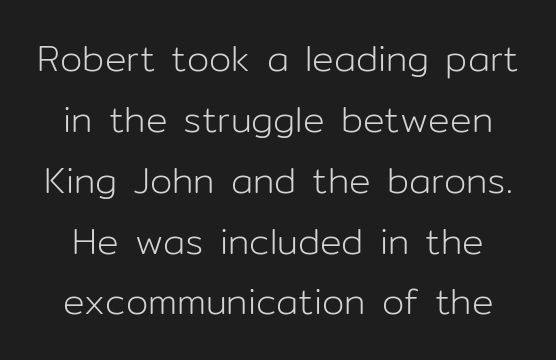
Q: Is the text bold? A: No.
Q: Is the text italic (slanted)? A: No, it is upright.
Q: Is the typeface a serif or a sans-serif typeface? A: Sans-serif.
Q: Is the text underlined? A: No.
Q: Is the spacing between letters normal or unusually wide? A: Normal.
Q: Is the spacing between lines tight, normal or loose? A: Normal.
Q: Width (condensed, normal, or wide)? A: Normal.
Q: Stroke contrast? A: Low.
Q: x-height? A: Medium.
Q: Monospaced? A: No.
